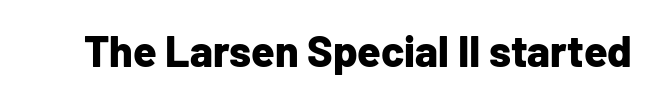
Q: Is the text bold? A: Yes.
Q: Is the text italic (slanted)? A: No, it is upright.
Q: Is the typeface a serif or a sans-serif typeface? A: Sans-serif.
Q: Is the text underlined? A: No.
Q: Is the spacing between letters normal or unusually wide? A: Normal.
Q: Width (condensed, normal, or wide)? A: Normal.
Q: Stroke contrast? A: Low.
Q: x-height? A: Medium.
Q: Monospaced? A: No.
